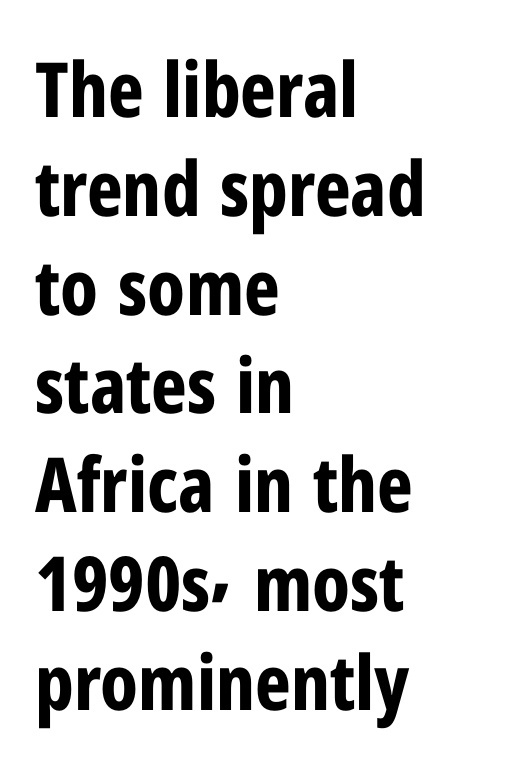
Only glyphs here, with clear space below each row. Summary of vertical rhythm: regular, with standard interline spacing. This sample uses a sans-serif face. Nothing unusual about the tracking: characters are spaced as the font intends.
